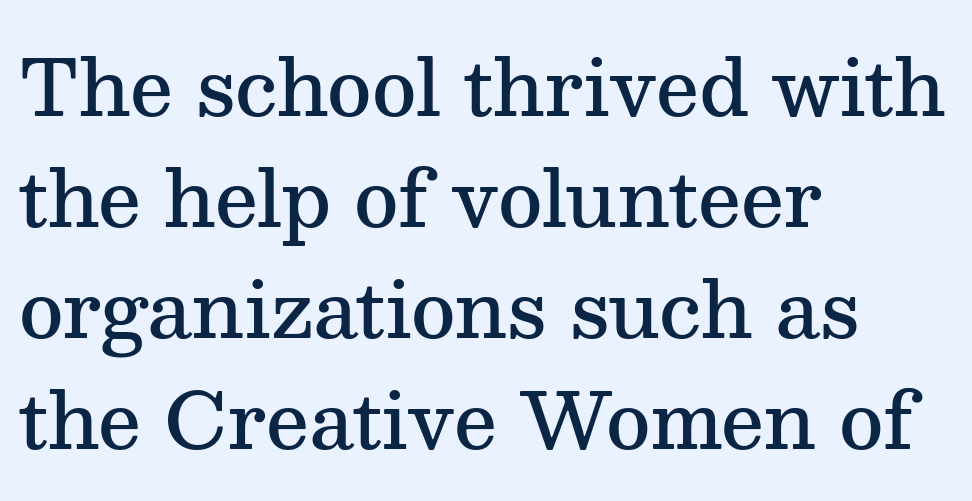
{"serif": "yes", "italic": "no", "bold": "semi", "weight": "semibold", "width": "normal", "stroke_contrast": "medium", "x_height": "medium", "monospaced": "no", "underline": "no", "align": "left", "line_spacing": "normal", "line_spacing_ratio": 1.44, "letter_spacing": "normal", "letter_spacing_em": 0.0, "glyph_px": 77}
